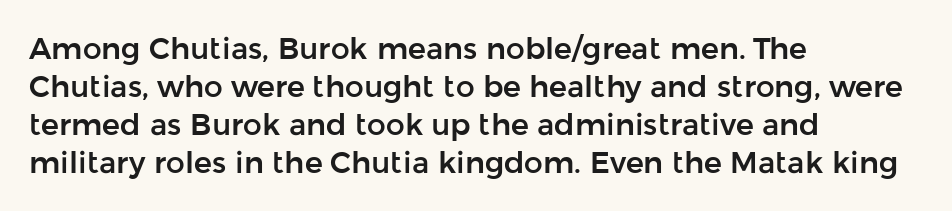
The image shows 30 px sans-serif type, upright; set left-aligned, normal line spacing (1.27x), normal letter spacing, not underlined; low stroke contrast and a medium x-height.
